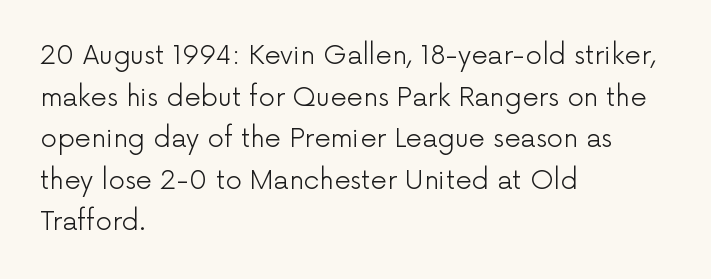
{"italic": "no", "bold": "no", "underline": "no", "align": "left", "line_spacing": "normal", "line_spacing_ratio": 1.6, "letter_spacing": "normal", "letter_spacing_em": 0.0, "glyph_px": 26}
